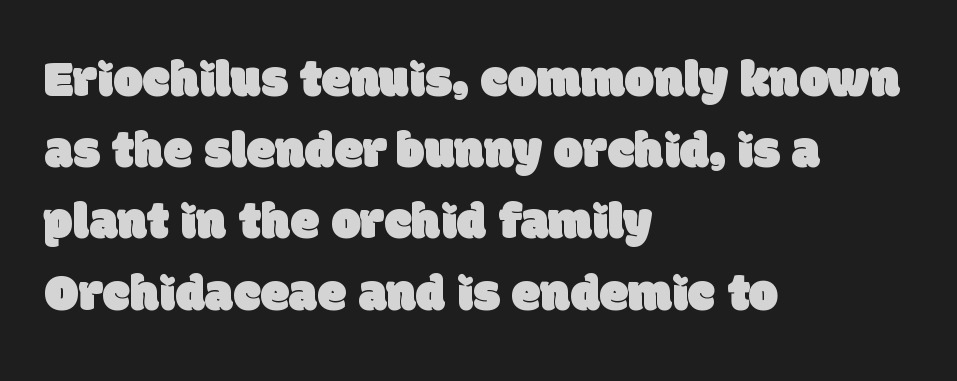
The image shows 52 px sans-serif type; set left-aligned, normal line spacing (1.37x), normal letter spacing, not underlined; low stroke contrast and a large x-height.
